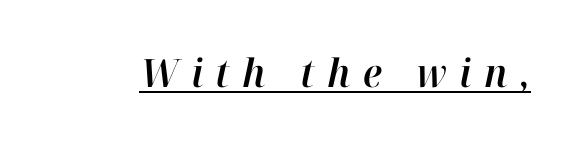
{"italic": "yes", "lean": "right", "slant_degrees": 12, "width": "normal", "stroke_contrast": "high", "x_height": "medium", "monospaced": "no", "underline": "yes", "letter_spacing": "wide", "letter_spacing_em": 0.32, "glyph_px": 39}
